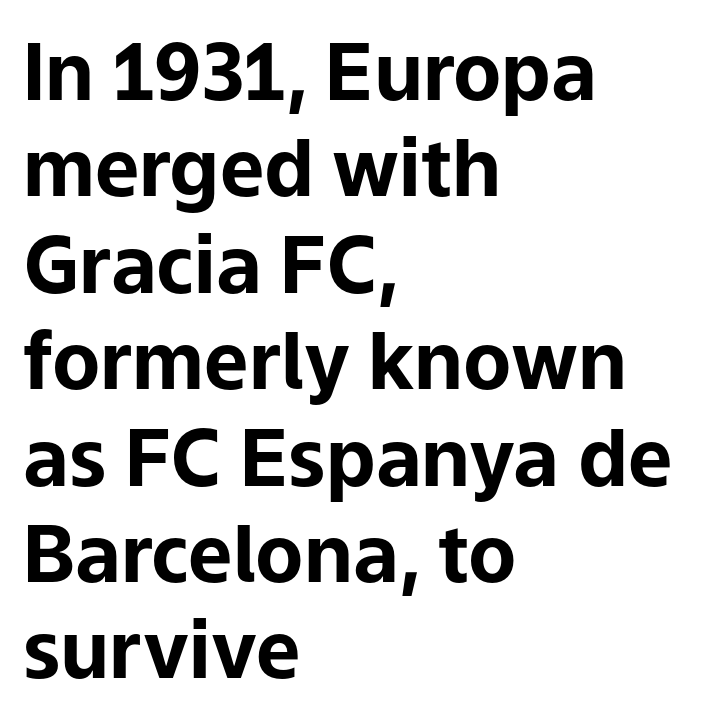
The image shows 79 px bold sans-serif type, upright; set left-aligned, line spacing 1.22x, normal letter spacing, not underlined; low stroke contrast and a medium x-height.
